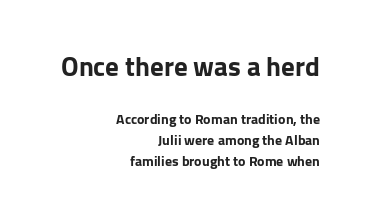
{"italic": "no", "underline": "no", "align": "right", "line_spacing": "normal", "line_spacing_ratio": 1.5, "letter_spacing": "normal", "letter_spacing_em": 0.0, "larger_block": "first", "size_ratio": 1.93, "glyph_px": 27}
